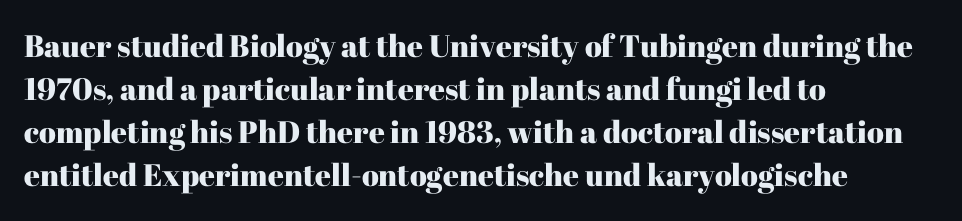
{"serif": "yes", "italic": "no", "width": "normal", "stroke_contrast": "high", "x_height": "medium", "monospaced": "no", "underline": "no", "align": "left", "line_spacing": "normal", "line_spacing_ratio": 1.39, "letter_spacing": "normal", "letter_spacing_em": 0.0, "glyph_px": 31}
